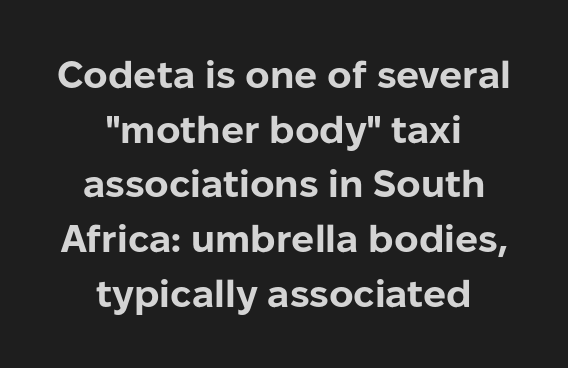
The image shows 38 px bold sans-serif type, upright; set centered, normal line spacing (1.44x), normal letter spacing, not underlined; low stroke contrast and a medium x-height.
